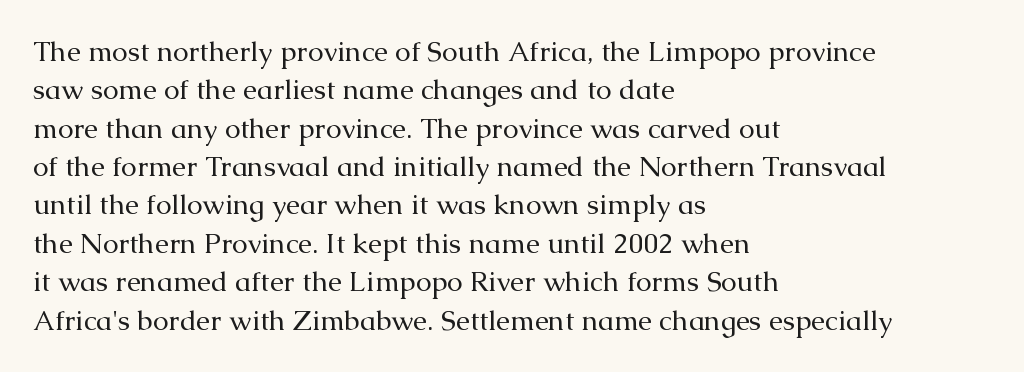
The image shows 28 px regular-weight serif type, upright; set left-aligned, normal line spacing (1.37x), normal letter spacing, not underlined; medium stroke contrast and a medium x-height.
